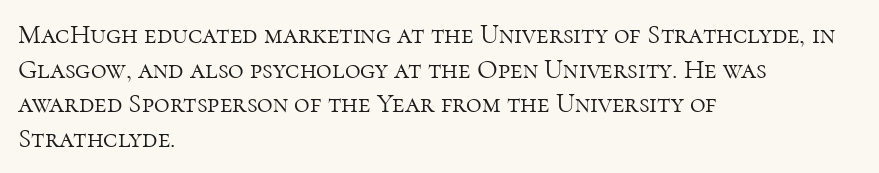
Q: Is the text bold? A: No.
Q: Is the text italic (slanted)? A: No, it is upright.
Q: Is the text underlined? A: No.
Q: How is the paragraph aligned? A: Left-aligned.
Q: Is the spacing between letters normal or unusually wide? A: Normal.
Q: Is the spacing between lines tight, normal or loose? A: Normal.
